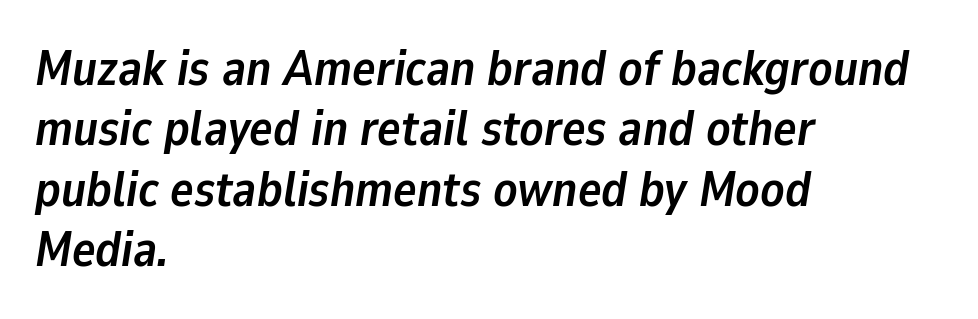
Q: Is the text bold? A: Yes.
Q: Is the text italic (slanted)? A: Yes, it leans right by about 9 degrees.
Q: Is the text underlined? A: No.
Q: How is the paragraph aligned? A: Left-aligned.
Q: Is the spacing between letters normal or unusually wide? A: Normal.
Q: Width (condensed, normal, or wide)? A: Normal.
Q: Stroke contrast? A: Low.
Q: x-height? A: Medium.
Q: Monospaced? A: No.
